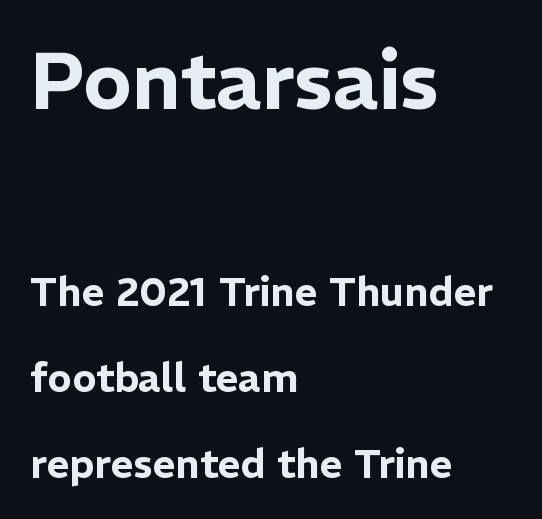
{"serif": "no", "italic": "no", "width": "normal", "stroke_contrast": "low", "x_height": "medium", "monospaced": "no", "underline": "no", "align": "left", "line_spacing": "loose", "line_spacing_ratio": 2.15, "letter_spacing": "normal", "letter_spacing_em": 0.0, "larger_block": "first", "size_ratio": 2.0, "glyph_px": 80}
